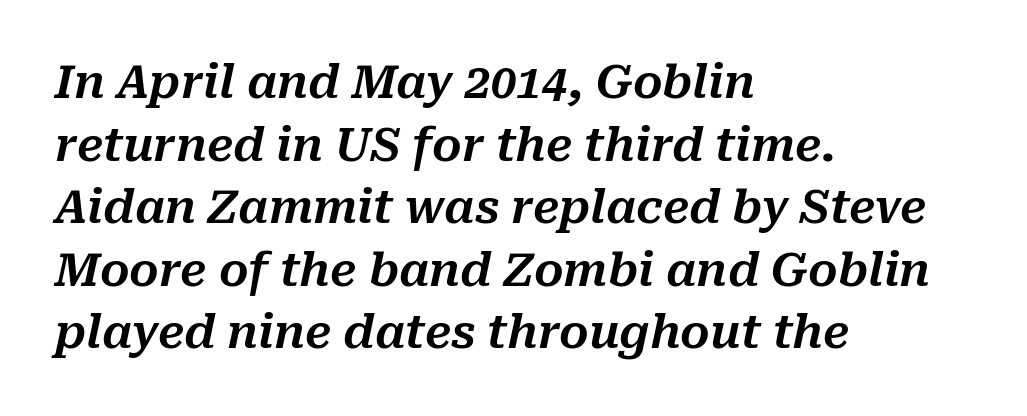
The image shows 46 px text type, italic (leaning right); set left-aligned, normal line spacing (1.36x), normal letter spacing, not underlined; medium stroke contrast and a medium x-height.
